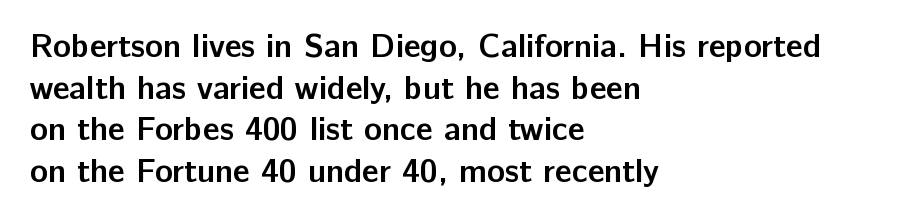
Q: Is the text bold? A: Yes.
Q: Is the text italic (slanted)? A: No, it is upright.
Q: Is the typeface a serif or a sans-serif typeface? A: Sans-serif.
Q: Is the text underlined? A: No.
Q: How is the paragraph aligned? A: Left-aligned.
Q: Is the spacing between letters normal or unusually wide? A: Normal.
Q: Is the spacing between lines tight, normal or loose? A: Normal.
Q: Width (condensed, normal, or wide)? A: Normal.
Q: Stroke contrast? A: Low.
Q: x-height? A: Medium.
Q: Monospaced? A: No.
